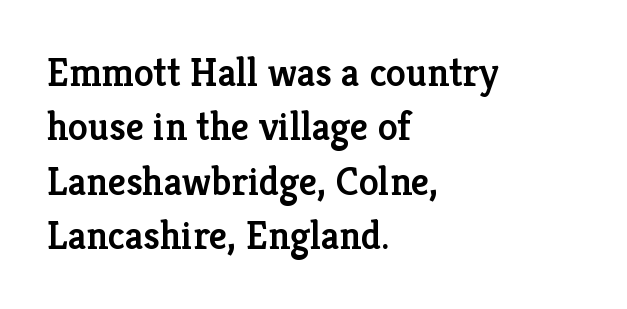
Q: Is the text bold? A: Semi-bold.
Q: Is the text italic (slanted)? A: No, it is upright.
Q: Is the typeface a serif or a sans-serif typeface? A: Serif.
Q: Is the text underlined? A: No.
Q: How is the paragraph aligned? A: Left-aligned.
Q: Is the spacing between letters normal or unusually wide? A: Normal.
Q: Is the spacing between lines tight, normal or loose? A: Normal.
Q: Width (condensed, normal, or wide)? A: Normal.
Q: Stroke contrast? A: Low.
Q: x-height? A: Medium.
Q: Monospaced? A: No.
